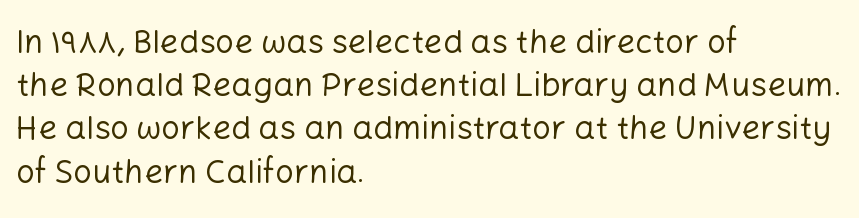
Q: Is the text bold? A: No.
Q: Is the text italic (slanted)? A: No, it is upright.
Q: Is the typeface a serif or a sans-serif typeface? A: Sans-serif.
Q: Is the text underlined? A: No.
Q: How is the paragraph aligned? A: Left-aligned.
Q: Is the spacing between letters normal or unusually wide? A: Normal.
Q: Is the spacing between lines tight, normal or loose? A: Normal.
Q: Width (condensed, normal, or wide)? A: Normal.
Q: Stroke contrast? A: Low.
Q: x-height? A: Medium.
Q: Monospaced? A: No.
